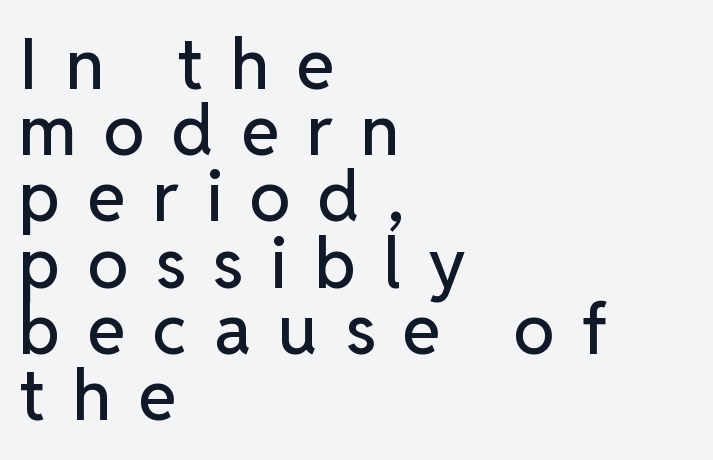
Character widths vary here, with narrow letters taking less room than wide ones. Compared with typical paragraphs, the rows here are closer together. Here the glyphs are tracked loosely, breaking word shapes into spaced letters. The letters stand upright; this is a roman face. The strip under each line holds only bare page.
